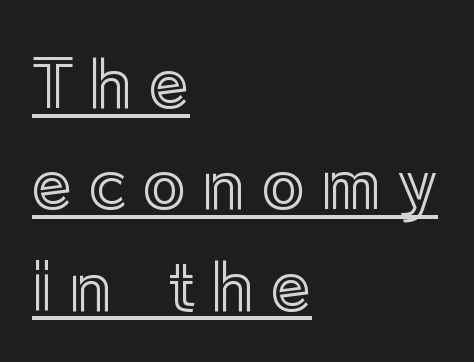
Character widths vary here, with narrow letters taking less room than wide ones. Normally led — the rows are evenly, conventionally spaced. This is underlined copy, the kind a proofreader might mark for attention. Does the copy run flush right? No — it runs flush left. In terms of letterspacing, this is a distinctly airy, spread setting.
